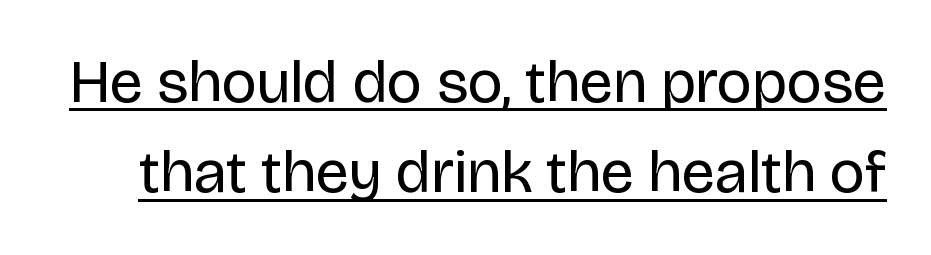
{"serif": "no", "italic": "no", "bold": "no", "weight": "regular", "width": "normal", "stroke_contrast": "low", "x_height": "large", "monospaced": "no", "underline": "yes", "line_spacing": "normal", "line_spacing_ratio": 1.48, "letter_spacing": "normal", "letter_spacing_em": 0.0, "glyph_px": 61}
